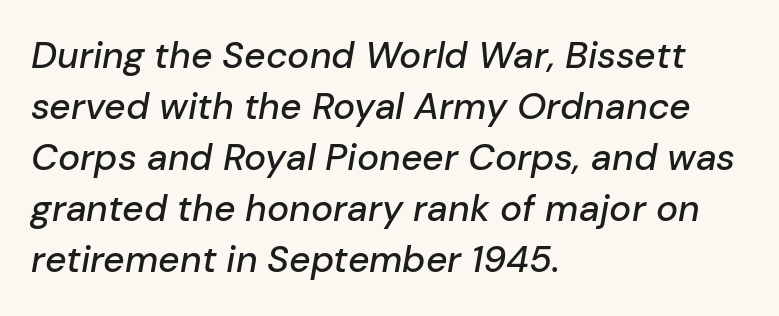
The image shows 37 px text type, italic (leaning right); set left-aligned, normal line spacing (1.38x), normal letter spacing, not underlined; low stroke contrast and a medium x-height.
